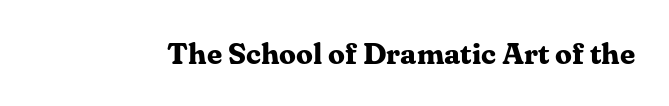
{"serif": "yes", "italic": "no", "bold": "yes", "weight": "bold", "width": "normal", "stroke_contrast": "medium", "x_height": "medium", "monospaced": "no", "underline": "no", "letter_spacing": "normal", "letter_spacing_em": 0.0, "glyph_px": 30}
